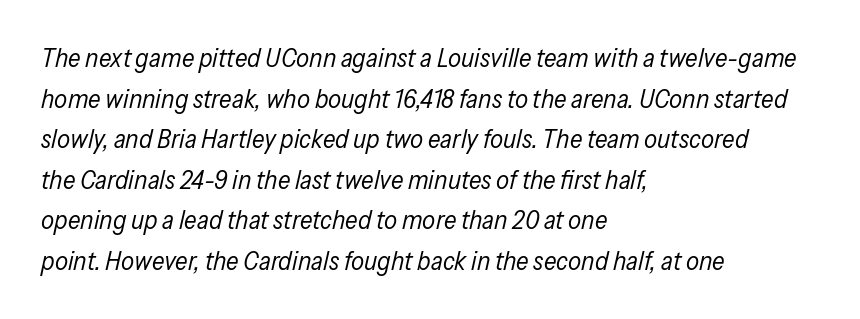
{"italic": "yes", "lean": "right", "slant_degrees": 13, "bold": "no", "underline": "no", "align": "left", "line_spacing": "normal", "line_spacing_ratio": 1.56, "letter_spacing": "normal", "letter_spacing_em": 0.0, "glyph_px": 26}
